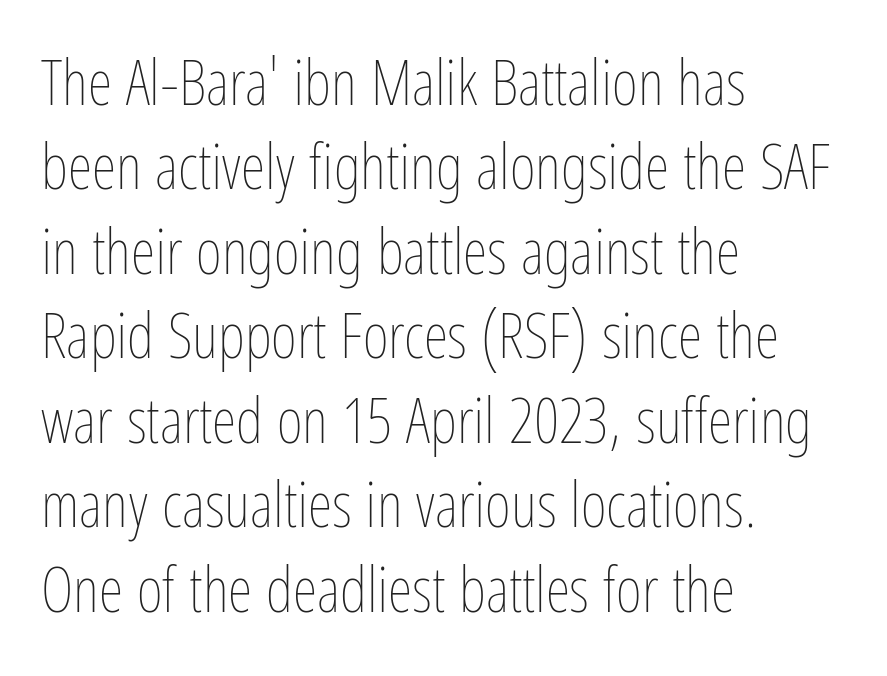
Q: Is the text bold? A: No.
Q: Is the text italic (slanted)? A: No, it is upright.
Q: Is the text underlined? A: No.
Q: How is the paragraph aligned? A: Left-aligned.
Q: Is the spacing between letters normal or unusually wide? A: Normal.
Q: Is the spacing between lines tight, normal or loose? A: Normal.
Q: Width (condensed, normal, or wide)? A: Condensed.
Q: Stroke contrast? A: Low.
Q: x-height? A: Medium.
Q: Monospaced? A: No.
